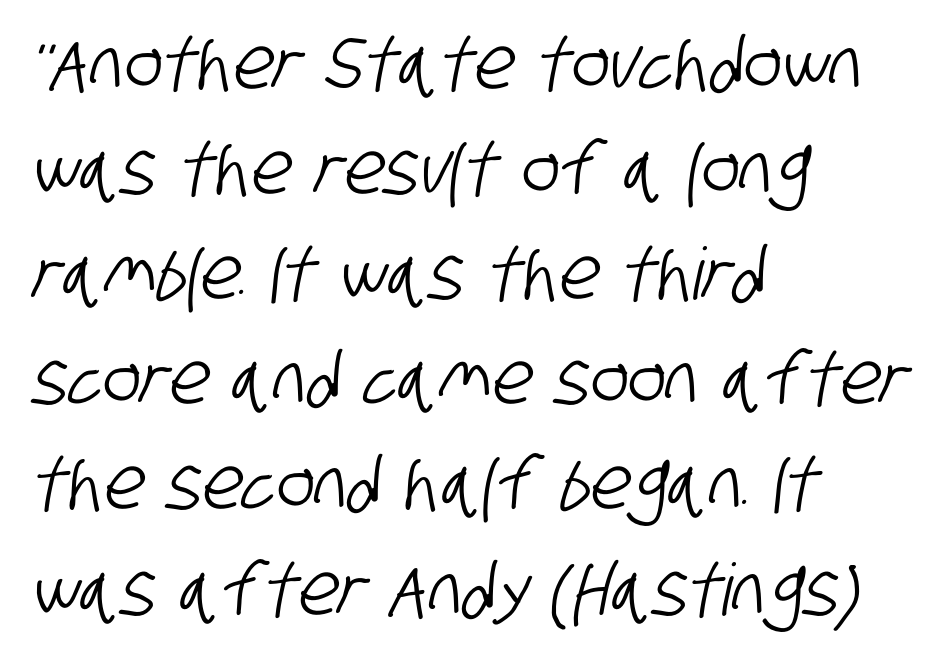
The image shows 72 px condensed sans-serif type; set left-aligned, normal line spacing (1.46x), normal letter spacing, not underlined; low stroke contrast and a large x-height.
